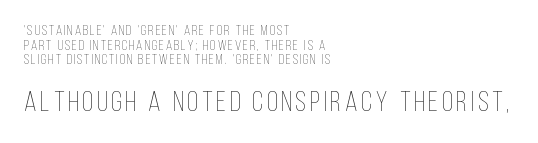
The image shows 28 px thin, condensed type, upright; set left-aligned, tight line spacing (1.05x), not underlined; the second (bottom) block is 2.0x larger; low stroke contrast and a large x-height.
